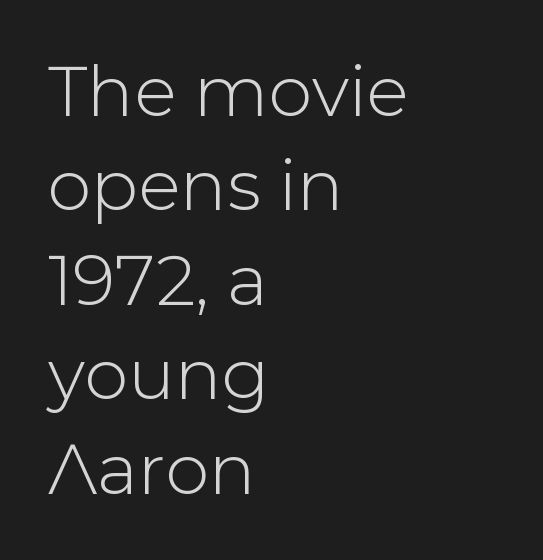
Q: Is the text italic (slanted)? A: No, it is upright.
Q: Is the typeface a serif or a sans-serif typeface? A: Sans-serif.
Q: Is the text underlined? A: No.
Q: How is the paragraph aligned? A: Left-aligned.
Q: Is the spacing between letters normal or unusually wide? A: Normal.
Q: Is the spacing between lines tight, normal or loose? A: Normal.
Q: Width (condensed, normal, or wide)? A: Normal.
Q: Stroke contrast? A: Low.
Q: x-height? A: Medium.
Q: Monospaced? A: No.
